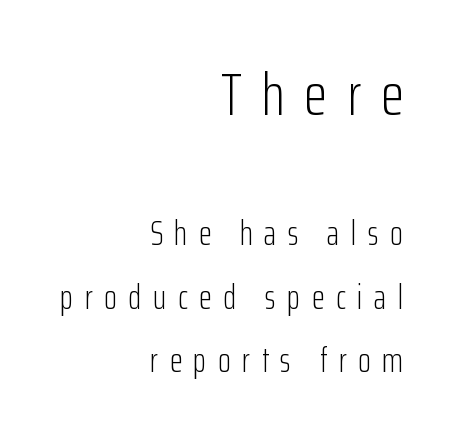
Here the designer chose a conventional face with non-uniform glyph widths. In CSS terms this would be text-align: right. The passage shown has open, widely tracked lettering throughout. Classification — sans serif. A roman cut, with each character standing at attention.
